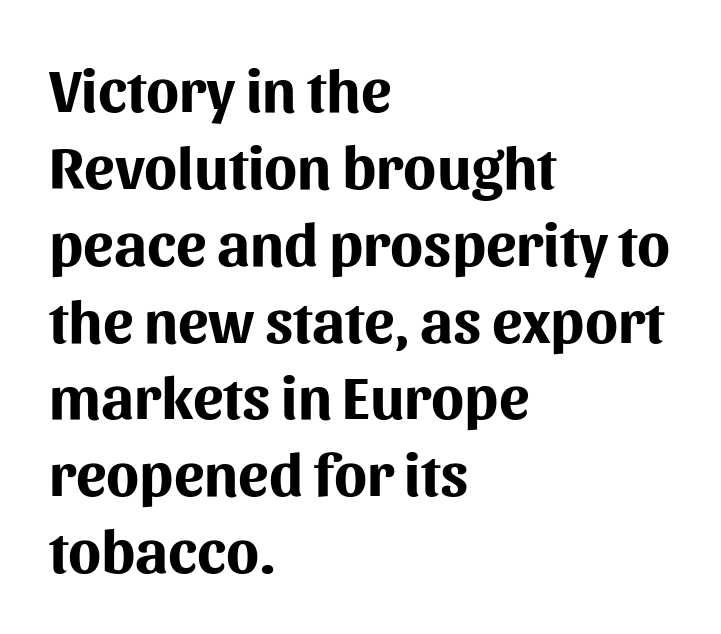
The image shows 61 px bold sans-serif type, upright; set left-aligned, normal line spacing (1.26x), normal letter spacing, not underlined; medium stroke contrast and a medium x-height.
